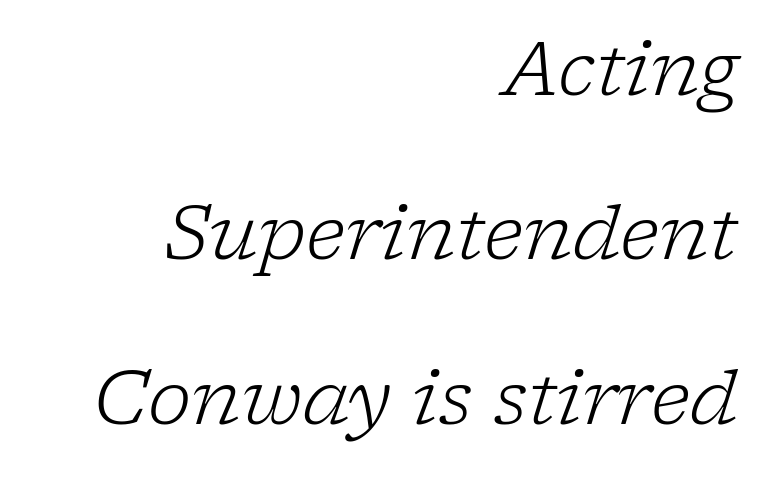
Q: Is the text bold? A: No.
Q: Is the text italic (slanted)? A: Yes, it leans right by about 17 degrees.
Q: Is the typeface a serif or a sans-serif typeface? A: Serif.
Q: Is the text underlined? A: No.
Q: How is the paragraph aligned? A: Right-aligned.
Q: Is the spacing between letters normal or unusually wide? A: Normal.
Q: Is the spacing between lines tight, normal or loose? A: Loose.
Q: Width (condensed, normal, or wide)? A: Normal.
Q: Stroke contrast? A: Low.
Q: x-height? A: Medium.
Q: Monospaced? A: No.
